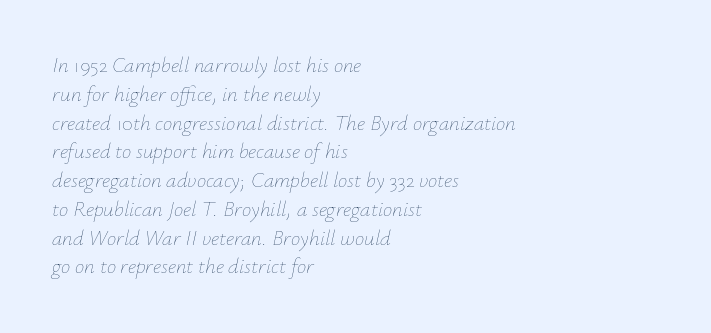
The image shows 21 px text type, italic (leaning right); set left-aligned, normal line spacing (1.37x), normal letter spacing, not underlined.
